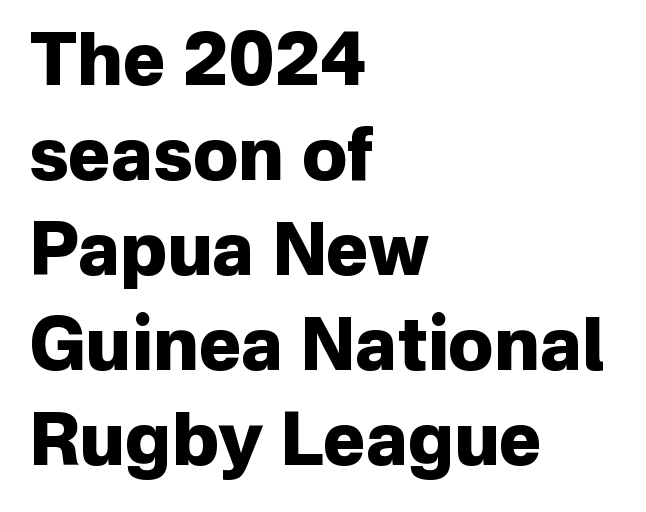
{"serif": "no", "italic": "no", "bold": "yes", "weight": "heavy", "width": "normal", "stroke_contrast": "low", "x_height": "medium", "monospaced": "no", "underline": "no", "align": "left", "line_spacing": "normal", "line_spacing_ratio": 1.32, "letter_spacing": "normal", "letter_spacing_em": 0.0, "glyph_px": 72}
